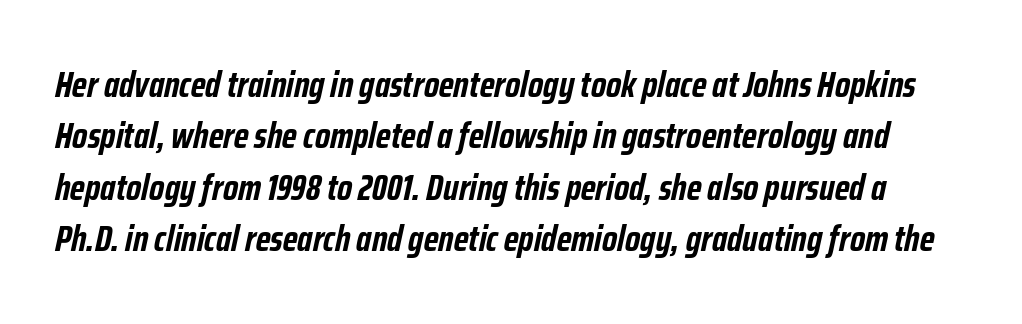
{"italic": "yes", "lean": "right", "slant_degrees": 12, "bold": "yes", "weight": "semibold", "width": "condensed", "stroke_contrast": "low", "x_height": "medium", "monospaced": "no", "underline": "no", "line_spacing": "normal", "line_spacing_ratio": 1.39, "letter_spacing": "normal", "letter_spacing_em": 0.0, "glyph_px": 37}
